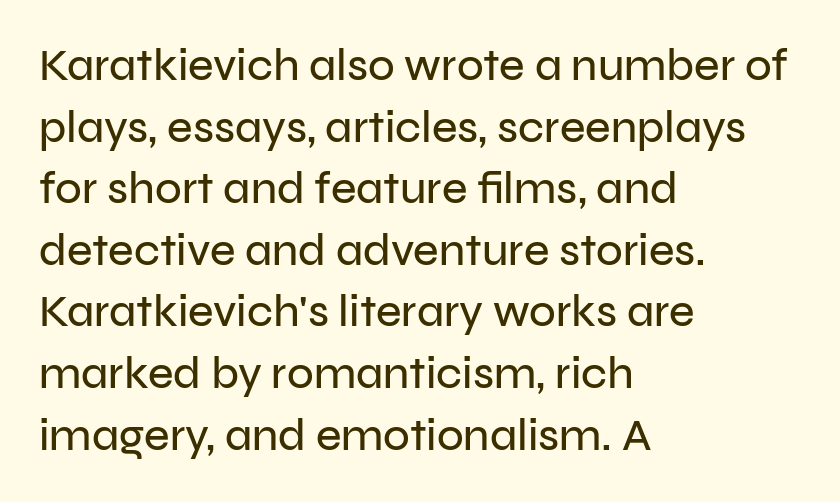
There is no visible air inserted between adjacent glyphs. The glyphs are unaccompanied by any horizontal stroke below them. Do the characters align in a grid? No, the font is proportional. Each new line begins a customary step beneath the previous one.
